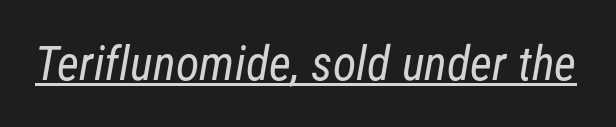
The image shows 48 px regular-weight, condensed sans-serif type; set normal letter spacing, underlined; low stroke contrast and a medium x-height.
